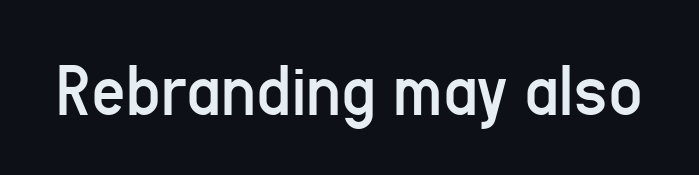
The image shows 75 px regular-weight, condensed sans-serif type, upright; set normal letter spacing, not underlined; low stroke contrast and a medium x-height.
